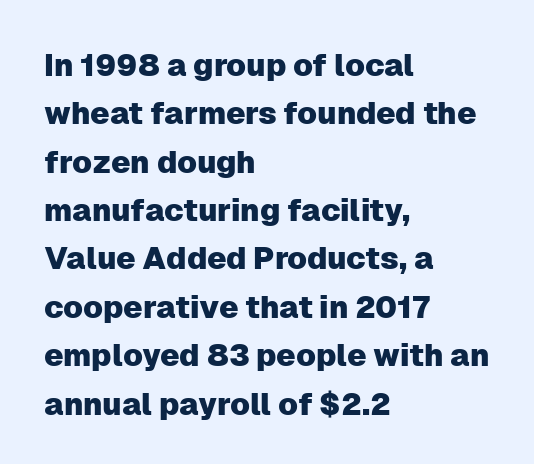
The image shows 31 px sans-serif type, upright; set left-aligned, normal line spacing (1.56x), normal letter spacing, not underlined; low stroke contrast and a medium x-height.
